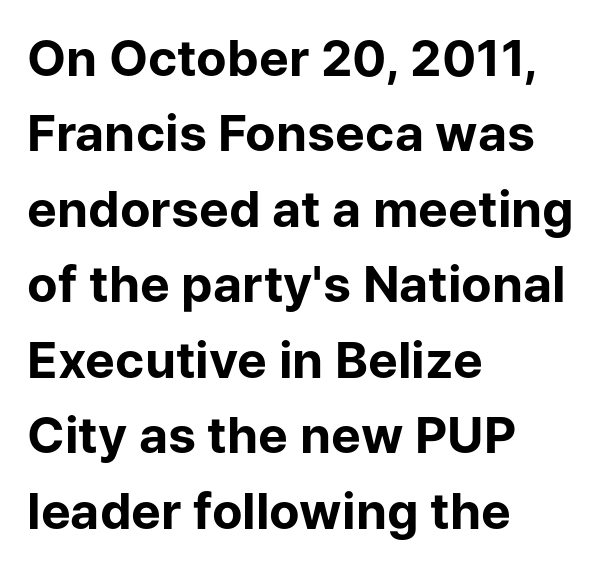
You could not count columns in this text — the font is proportionally spaced. Check where the strokes stop: nothing finishes them off — pure sans. Left-aligned paragraph, ragged on the right. Descenders are the only things crossing below the line. Caption: standard tracking, unaltered.
